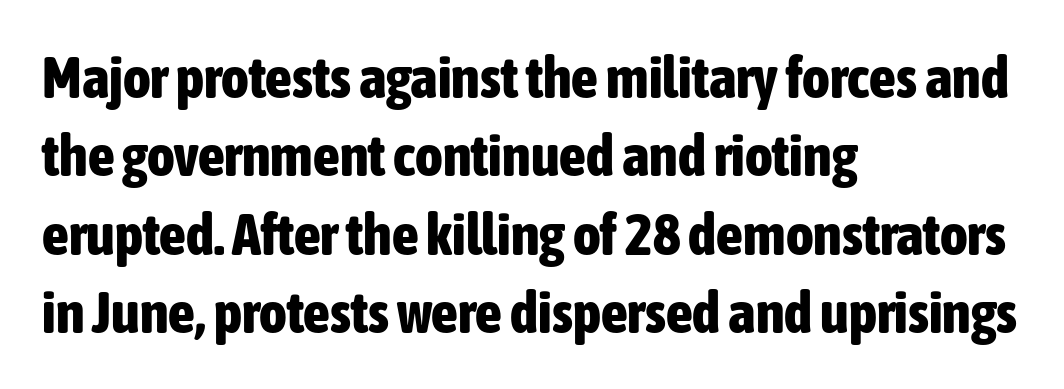
The image shows 59 px bold, condensed sans-serif type, upright; set left-aligned, normal line spacing (1.33x), normal letter spacing, not underlined; low stroke contrast and a medium x-height.
